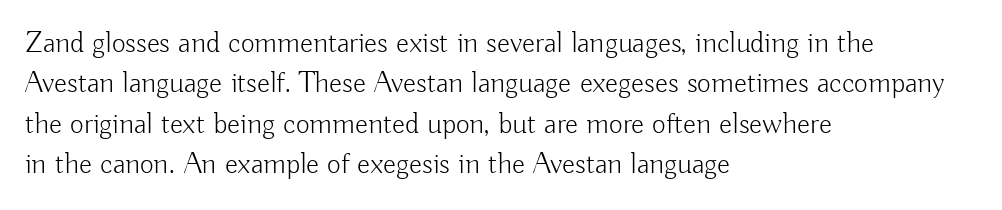
{"serif": "no", "italic": "no", "bold": "no", "weight": "light", "width": "normal", "stroke_contrast": "low", "x_height": "small", "monospaced": "no", "underline": "no", "align": "left", "line_spacing": "normal", "line_spacing_ratio": 1.35, "letter_spacing": "normal", "letter_spacing_em": 0.0, "glyph_px": 30}
